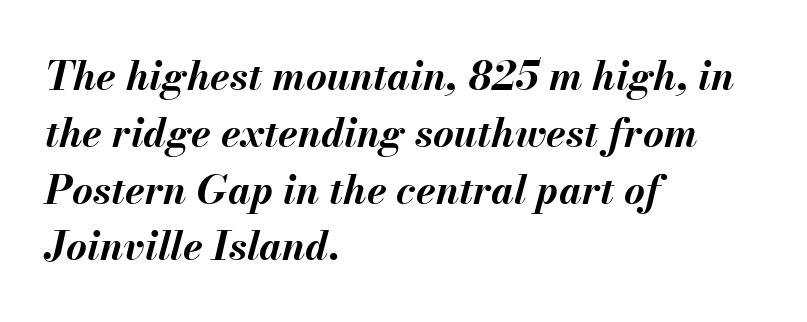
Q: Is the text bold? A: Yes.
Q: Is the text italic (slanted)? A: Yes, it leans right by about 13 degrees.
Q: Is the text underlined? A: No.
Q: How is the paragraph aligned? A: Left-aligned.
Q: Is the spacing between letters normal or unusually wide? A: Normal.
Q: Is the spacing between lines tight, normal or loose? A: Normal.
Q: Width (condensed, normal, or wide)? A: Normal.
Q: Stroke contrast? A: Medium.
Q: x-height? A: Small.
Q: Monospaced? A: No.
